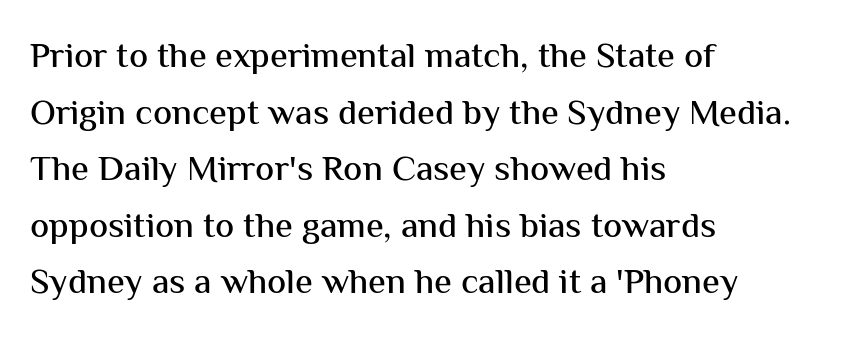
Typeset ragged right — the left edge is the straight one. Do the characters align in a grid? No, the font is proportional. These lines keep a tight, regular rhythm from letter to letter. Posture: straight, roman, zero tilt. The characters display no serif detailing; their extremities are plain. Regular leading.
